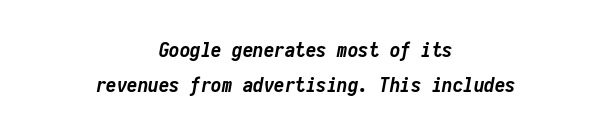
The image shows 21 px bold type, italic (leaning right); set centered, normal line spacing (1.68x), normal letter spacing, not underlined.
